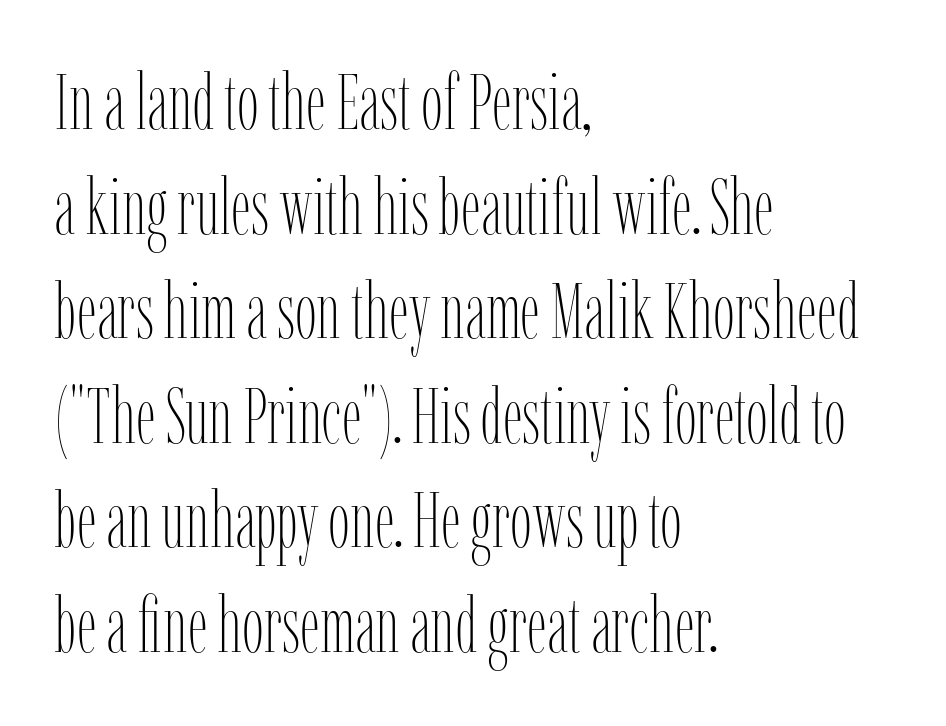
Q: Is the text bold? A: No.
Q: Is the text italic (slanted)? A: No, it is upright.
Q: Is the text underlined? A: No.
Q: How is the paragraph aligned? A: Left-aligned.
Q: Is the spacing between letters normal or unusually wide? A: Normal.
Q: Is the spacing between lines tight, normal or loose? A: Normal.
Q: Width (condensed, normal, or wide)? A: Condensed.
Q: Stroke contrast? A: Low.
Q: x-height? A: Medium.
Q: Monospaced? A: No.
